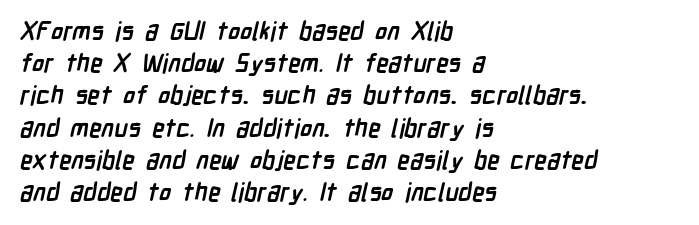
The baseline area is clear. Standard letterfit; no display-style spreading of the glyphs. The sample has been set heavy, in full bold. Teacher's note: observe the even left margin — that is flush-left alignment.
